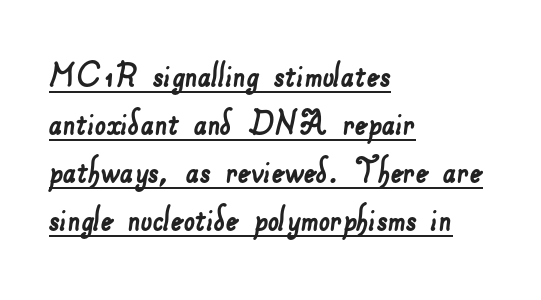
Q: Is the typeface a serif or a sans-serif typeface? A: Sans-serif.
Q: Is the text underlined? A: Yes.
Q: How is the paragraph aligned? A: Left-aligned.
Q: Is the spacing between letters normal or unusually wide? A: Normal.
Q: Width (condensed, normal, or wide)? A: Normal.
Q: Stroke contrast? A: Low.
Q: x-height? A: Small.
Q: Monospaced? A: No.
